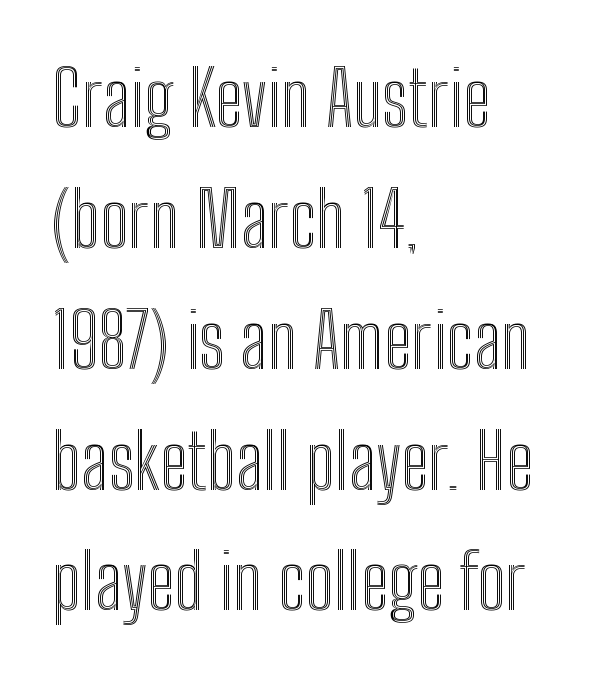
{"italic": "no", "width": "condensed", "x_height": "medium", "monospaced": "no", "underline": "no", "align": "left", "line_spacing": "normal", "line_spacing_ratio": 1.59, "letter_spacing": "normal", "letter_spacing_em": 0.0, "glyph_px": 76}
